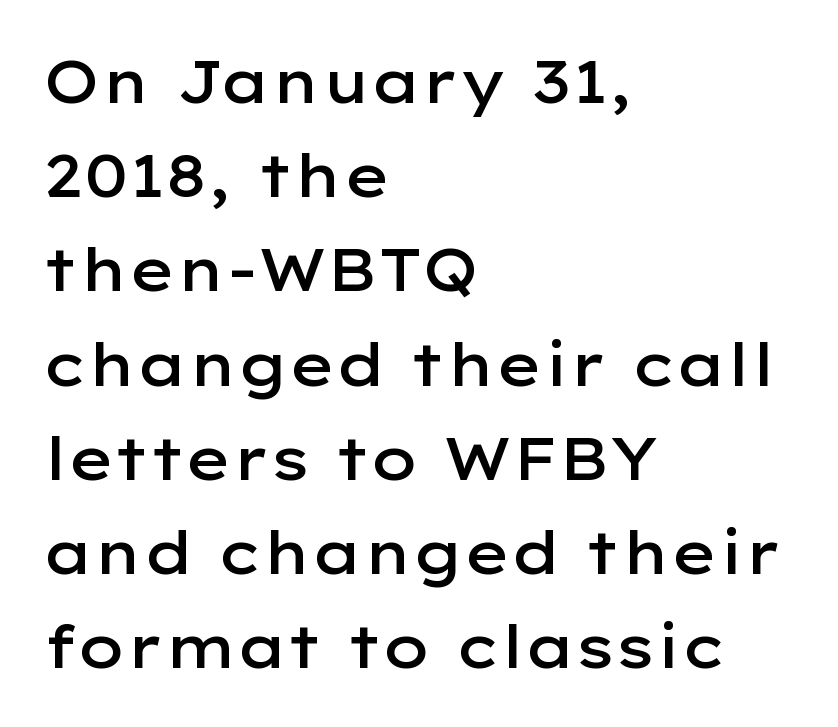
The image shows 60 px semibold, wide sans-serif type, upright; set left-aligned, normal line spacing (1.57x), normal letter spacing, not underlined; low stroke contrast and a medium x-height.
